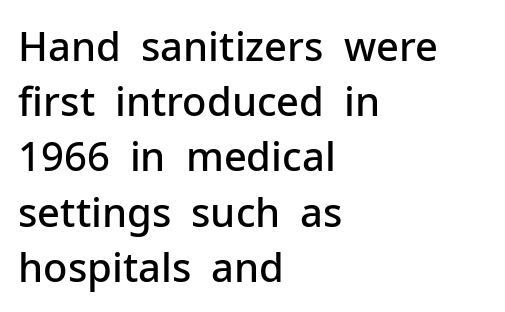
The image shows 40 px semibold sans-serif type, upright; set left-aligned, normal line spacing (1.38x), normal letter spacing, not underlined; low stroke contrast and a medium x-height.
